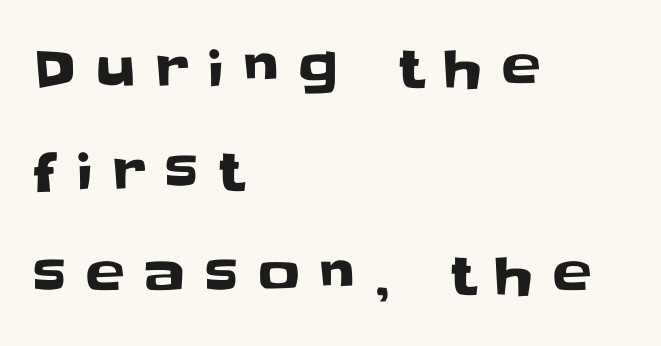
Q: Is the text italic (slanted)? A: No, it is upright.
Q: Is the typeface a serif or a sans-serif typeface? A: Sans-serif.
Q: Is the text underlined? A: No.
Q: How is the paragraph aligned? A: Left-aligned.
Q: Is the spacing between letters normal or unusually wide? A: Unusually wide.
Q: Is the spacing between lines tight, normal or loose? A: Loose.
Q: Width (condensed, normal, or wide)? A: Normal.
Q: Stroke contrast? A: Low.
Q: x-height? A: Large.
Q: Monospaced? A: No.
